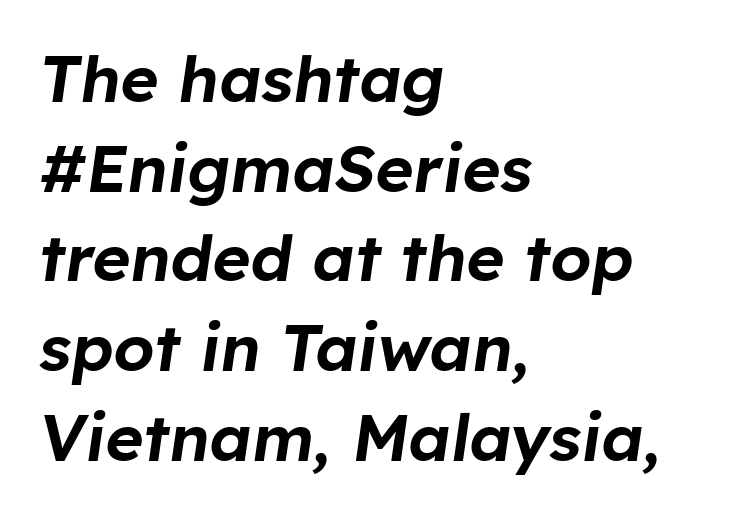
The image shows 65 px text type, italic (leaning right); set left-aligned, normal line spacing (1.38x), normal letter spacing, not underlined; low stroke contrast and a medium x-height.
